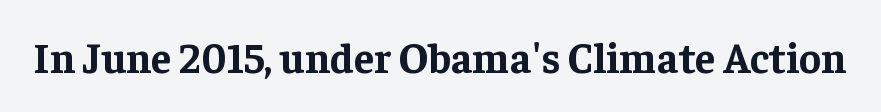
Q: Is the text bold? A: Yes.
Q: Is the text italic (slanted)? A: No, it is upright.
Q: Is the typeface a serif or a sans-serif typeface? A: Serif.
Q: Is the text underlined? A: No.
Q: Is the spacing between letters normal or unusually wide? A: Normal.
Q: Width (condensed, normal, or wide)? A: Normal.
Q: Stroke contrast? A: Low.
Q: x-height? A: Medium.
Q: Monospaced? A: No.
